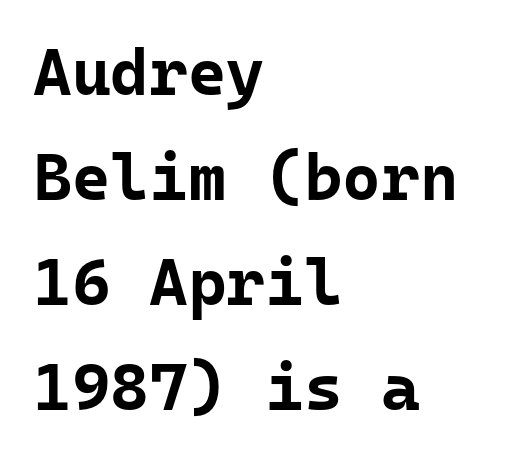
The image shows 66 px bold sans-serif type, upright, monospaced; set left-aligned, normal line spacing (1.59x), normal letter spacing, not underlined; low stroke contrast and a medium x-height.
